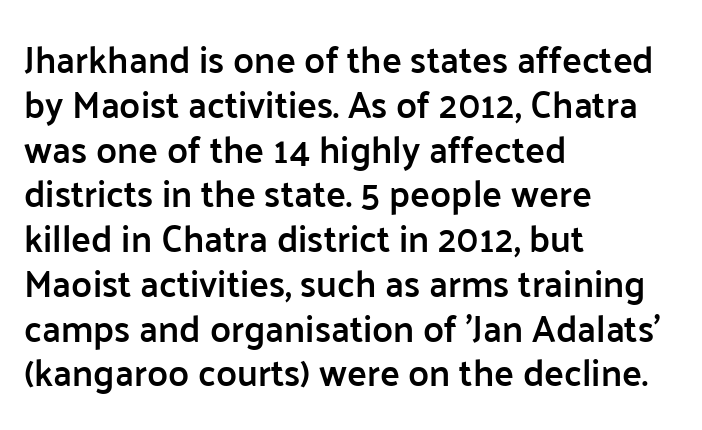
{"serif": "no", "italic": "no", "bold": "semi", "weight": "semibold", "width": "normal", "stroke_contrast": "low", "x_height": "medium", "monospaced": "no", "underline": "no", "align": "left", "line_spacing_ratio": 1.21, "letter_spacing": "normal", "letter_spacing_em": 0.0, "glyph_px": 37}
